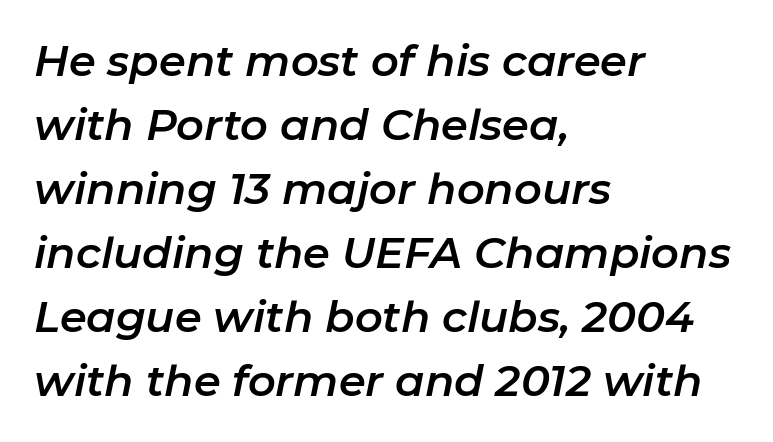
{"italic": "yes", "lean": "right", "slant_degrees": 11, "width": "normal", "stroke_contrast": "low", "x_height": "medium", "monospaced": "no", "underline": "no", "align": "left", "line_spacing": "normal", "line_spacing_ratio": 1.49, "letter_spacing": "normal", "letter_spacing_em": 0.0, "glyph_px": 43}
